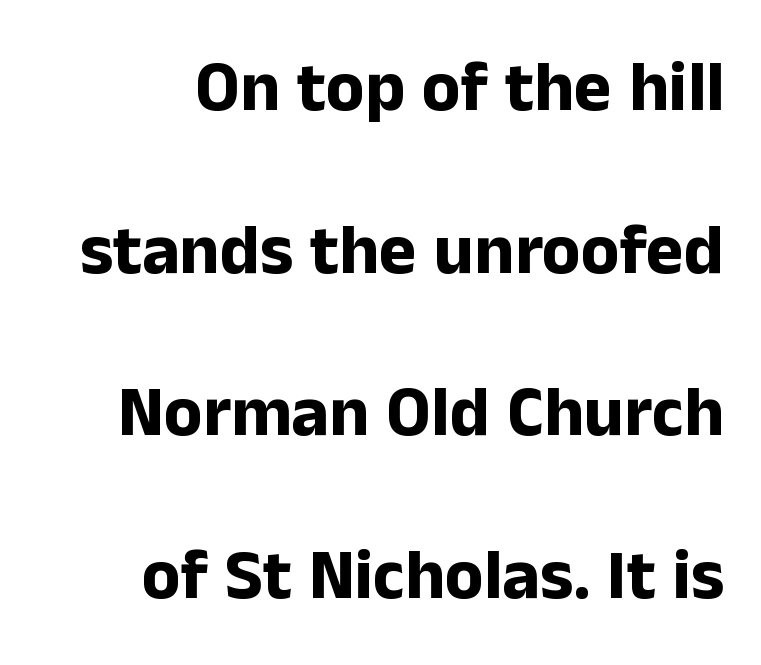
The leading is generous, giving the passage an open texture. Inter-character spacing is left at the font's built-in metrics. A typesetter would call this proportional, since set widths differ per character. You'd pick this weight for a headline — it's a proper bold.
